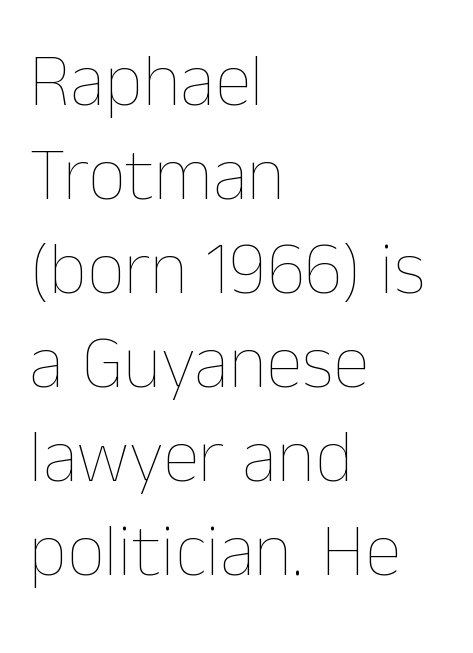
The image shows 74 px thin type, upright; set left-aligned, normal line spacing (1.27x), normal letter spacing, not underlined; low stroke contrast and a medium x-height.
